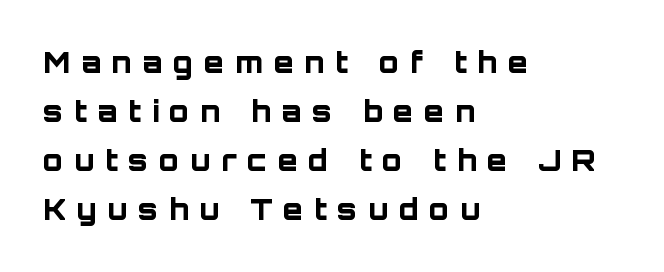
{"serif": "no", "italic": "no", "bold": "yes", "weight": "bold", "width": "normal", "stroke_contrast": "low", "x_height": "large", "monospaced": "no", "underline": "no", "align": "left", "line_spacing": "normal", "line_spacing_ratio": 1.69, "letter_spacing": "wide", "letter_spacing_em": 0.37, "glyph_px": 29}
